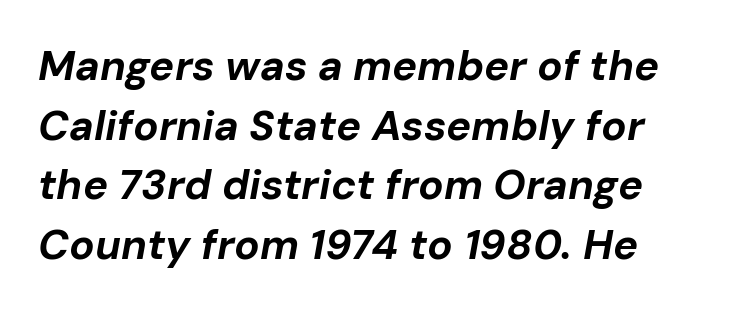
{"italic": "yes", "lean": "right", "slant_degrees": 10, "bold": "yes", "weight": "bold", "width": "normal", "stroke_contrast": "low", "x_height": "medium", "monospaced": "no", "underline": "no", "line_spacing": "normal", "line_spacing_ratio": 1.42, "letter_spacing": "normal", "letter_spacing_em": 0.0, "glyph_px": 42}
